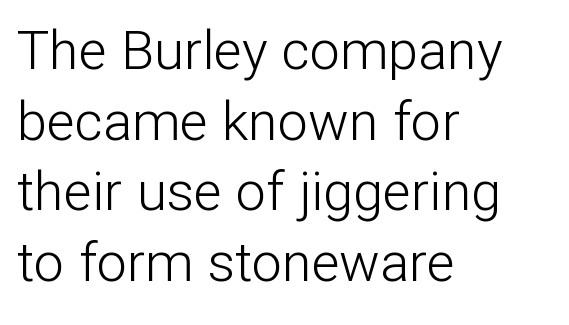
Q: Is the text bold? A: No.
Q: Is the text italic (slanted)? A: No, it is upright.
Q: Is the typeface a serif or a sans-serif typeface? A: Sans-serif.
Q: Is the text underlined? A: No.
Q: How is the paragraph aligned? A: Left-aligned.
Q: Is the spacing between letters normal or unusually wide? A: Normal.
Q: Is the spacing between lines tight, normal or loose? A: Normal.
Q: Width (condensed, normal, or wide)? A: Normal.
Q: Stroke contrast? A: Low.
Q: x-height? A: Medium.
Q: Monospaced? A: No.
